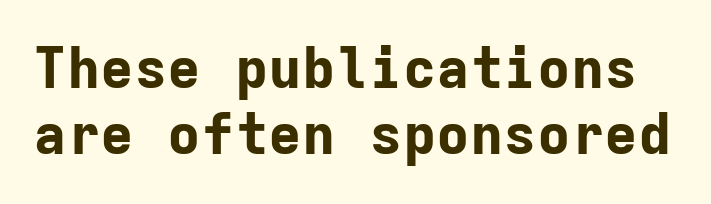
The image shows 56 px bold sans-serif type, upright, monospaced; set line spacing 1.18x, normal letter spacing, not underlined; low stroke contrast and a medium x-height.
